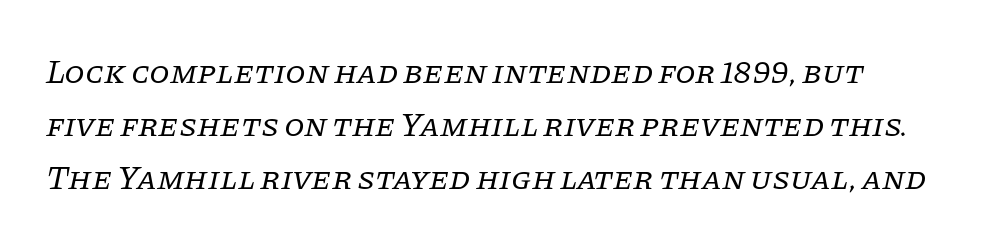
The image shows 33 px regular-weight serif type, italic (leaning right); set normal line spacing (1.6x), normal letter spacing, not underlined; low stroke contrast and a large x-height.
